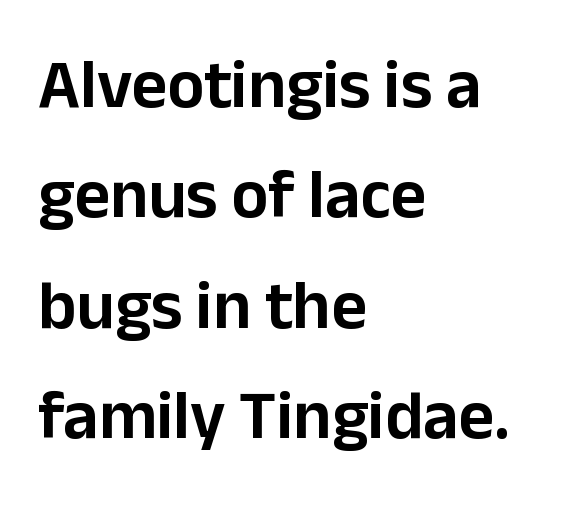
The image shows 69 px sans-serif type, upright; set left-aligned, normal line spacing (1.6x), normal letter spacing, not underlined; low stroke contrast and a medium x-height.
